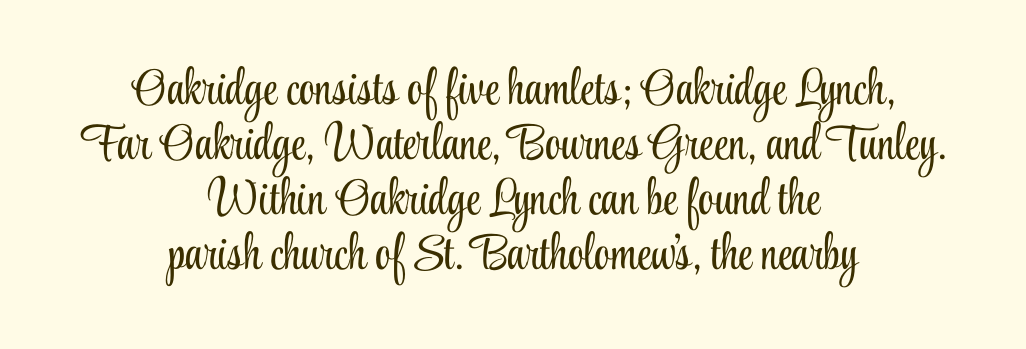
The image shows 50 px light, condensed serif type; set centered, tight line spacing (1.1x), normal letter spacing, not underlined; low stroke contrast and a small x-height.
